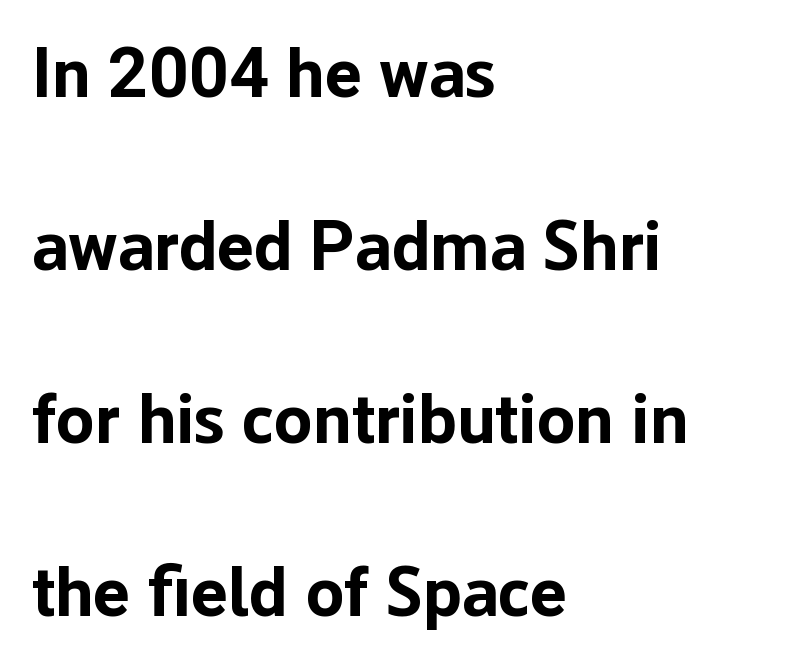
The image shows 70 px bold sans-serif type, upright; set left-aligned, loose line spacing (2.47x), normal letter spacing, not underlined; low stroke contrast and a medium x-height.
